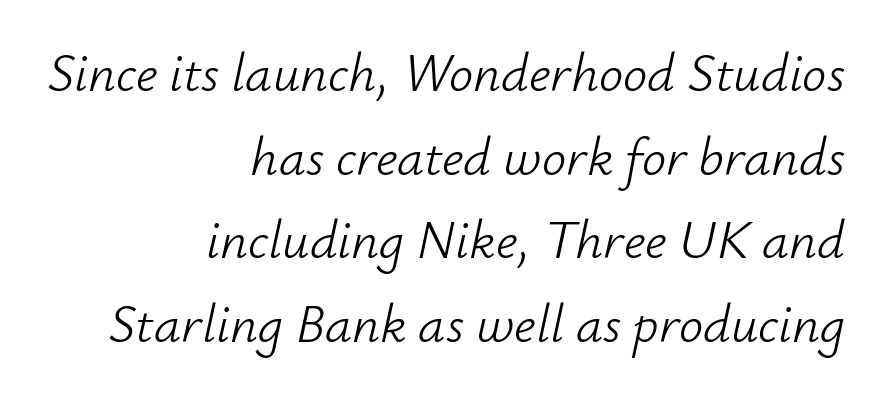
Q: Is the text bold? A: No.
Q: Is the text italic (slanted)? A: Yes, it leans right by about 12 degrees.
Q: Is the text underlined? A: No.
Q: How is the paragraph aligned? A: Right-aligned.
Q: Is the spacing between letters normal or unusually wide? A: Normal.
Q: Is the spacing between lines tight, normal or loose? A: Normal.
Q: Width (condensed, normal, or wide)? A: Normal.
Q: Stroke contrast? A: Low.
Q: x-height? A: Small.
Q: Monospaced? A: No.
